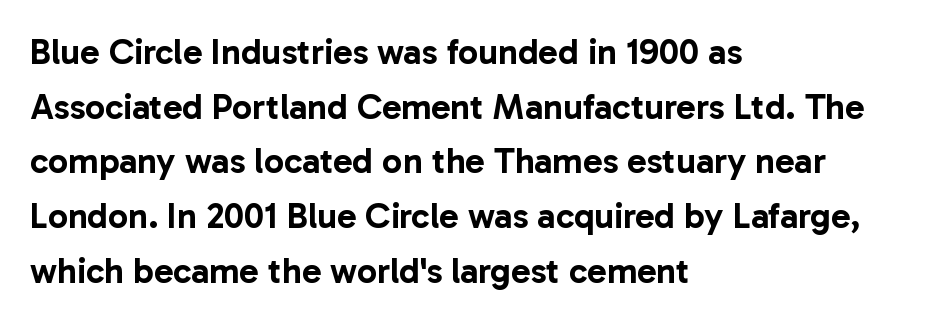
{"serif": "no", "italic": "no", "width": "normal", "stroke_contrast": "low", "x_height": "medium", "monospaced": "no", "underline": "no", "align": "left", "line_spacing": "normal", "line_spacing_ratio": 1.52, "letter_spacing": "normal", "letter_spacing_em": 0.0, "glyph_px": 36}
